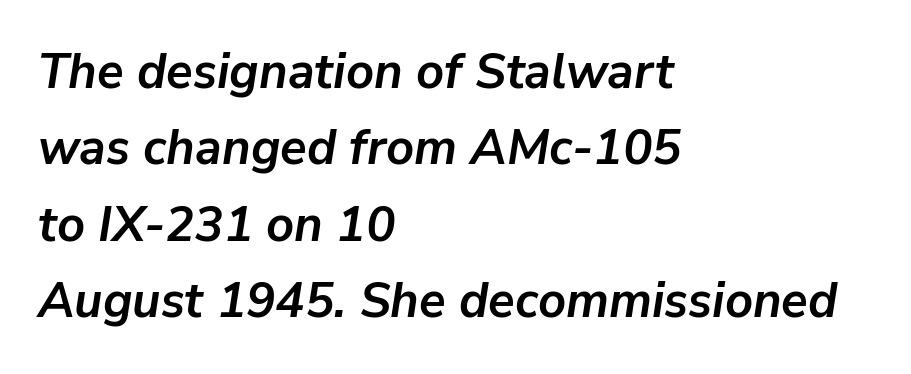
Tracking here is standard; glyphs follow each other at the usual distance. The text block is weighted toward the left margin, trailing off unevenly rightward. Descenders are the only things crossing below the line. Spacing verdict: proportional, widths tailored to each character. What's the leading like? Ordinary, nothing unusual. Rendered with sloped, italic letterforms.
